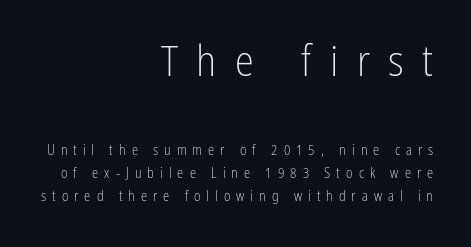
The image shows 43 px light, condensed sans-serif type, upright; set right-aligned, normal line spacing (1.63x), unusually wide letter spacing (+0.43 em), not underlined; the first (top) block is 3.07x larger; low stroke contrast and a medium x-height.
